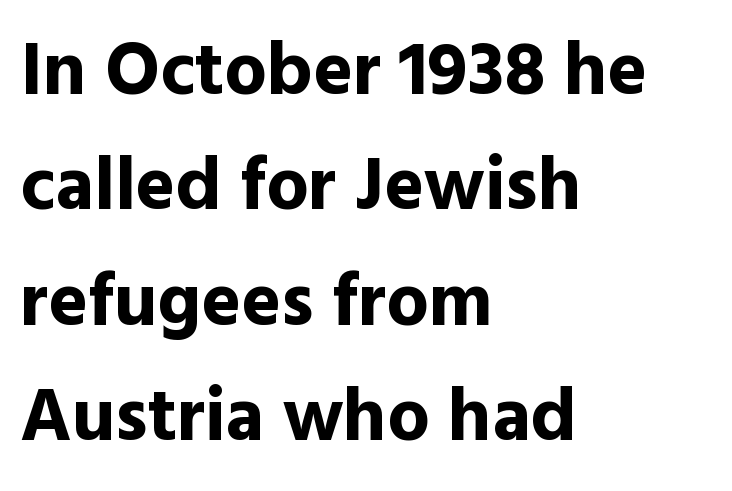
The passage shown is typed in a proportional face where columns would drift. This sample keeps an unexceptional amount of space between lines. Compared with typical body copy, the letter spacing here is the same. Descenders are the only things crossing below the line. Italic? Not at all — the glyphs are vertical.
